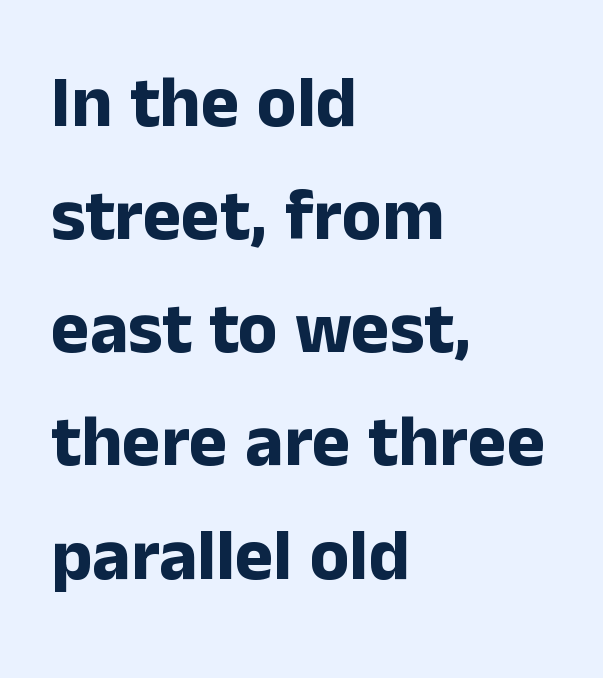
The image shows 73 px bold sans-serif type, upright; set left-aligned, normal line spacing (1.55x), normal letter spacing, not underlined; low stroke contrast and a medium x-height.
